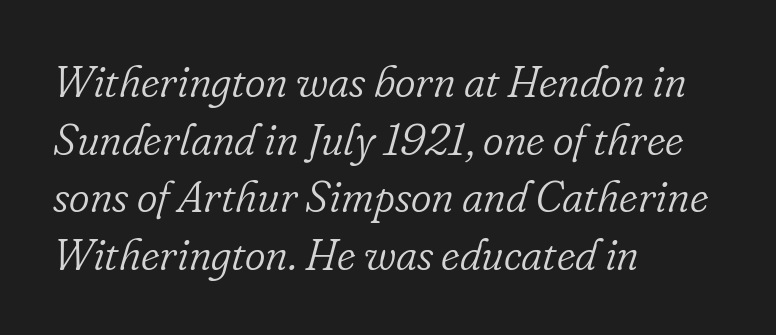
Q: Is the text bold? A: No.
Q: Is the text italic (slanted)? A: Yes, it leans right by about 16 degrees.
Q: Is the typeface a serif or a sans-serif typeface? A: Serif.
Q: Is the text underlined? A: No.
Q: How is the paragraph aligned? A: Left-aligned.
Q: Is the spacing between letters normal or unusually wide? A: Normal.
Q: Is the spacing between lines tight, normal or loose? A: Normal.
Q: Width (condensed, normal, or wide)? A: Normal.
Q: Stroke contrast? A: Low.
Q: x-height? A: Small.
Q: Monospaced? A: No.
